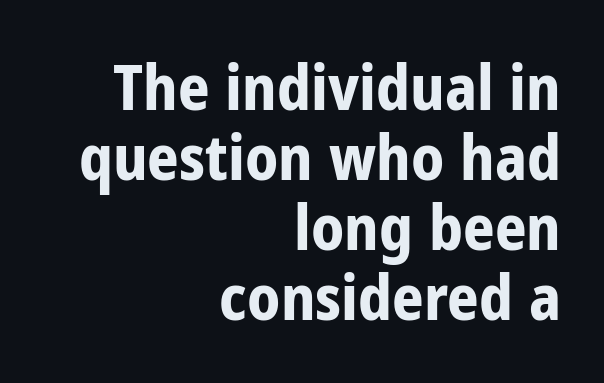
Font category for this specimen: sans-serif. In terms of letterspacing, this is plain default setting. Stroke thickness is high; the sample reads as a true bold. Vertically, the passage feels compressed, each row crowding the next. Has an underline been added? It has not. Upright lettering throughout.
